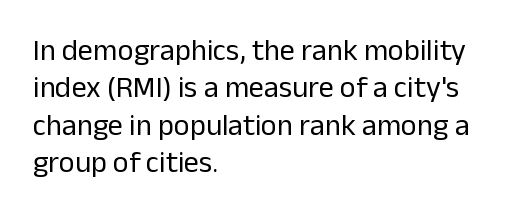
{"serif": "no", "italic": "no", "bold": "no", "weight": "regular", "width": "normal", "stroke_contrast": "low", "x_height": "medium", "monospaced": "no", "underline": "no", "align": "left", "line_spacing": "normal", "line_spacing_ratio": 1.25, "letter_spacing": "normal", "letter_spacing_em": 0.0, "glyph_px": 30}
